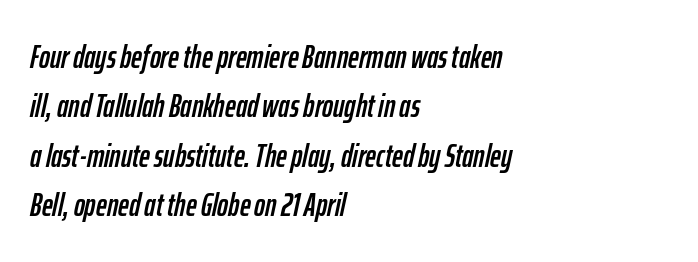
Here the designer chose a conventional face with non-uniform glyph widths. The space beneath each line is pristine and unruled. Does extra space separate the letters? No, they use regular spacing. Is there much room between lines? A standard amount, neither cramped nor airy. The lettering tilts uniformly, giving the passage an italic look.
